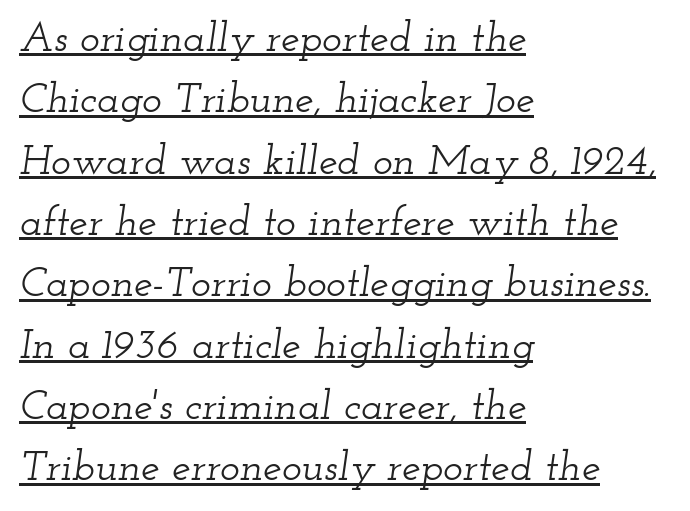
A typographer would call this underscored text. Short note: letters normally spaced. The typeface chosen for these lines features serifs. The font's italic variant was chosen for this text. Summary of vertical rhythm: regular, with standard interline spacing.
